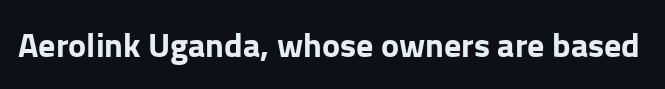
{"serif": "no", "italic": "no", "bold": "yes", "weight": "bold", "width": "normal", "stroke_contrast": "low", "x_height": "medium", "monospaced": "no", "underline": "no", "letter_spacing": "normal", "letter_spacing_em": 0.0, "glyph_px": 34}
